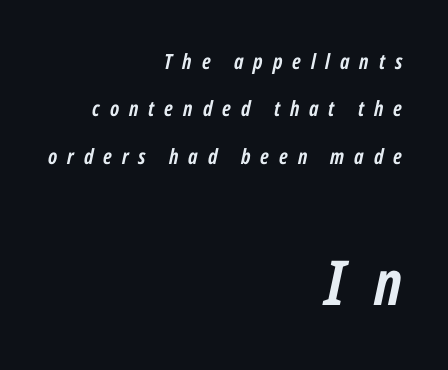
Q: Is the text bold? A: Yes.
Q: Is the text italic (slanted)? A: Yes, it leans right by about 12 degrees.
Q: Is the text underlined? A: No.
Q: How is the paragraph aligned? A: Right-aligned.
Q: Is the spacing between letters normal or unusually wide? A: Unusually wide.
Q: Is the spacing between lines tight, normal or loose? A: Loose.
Q: Which block of text is set in a larger size, the first (top) or the second (bottom)? A: The second (bottom) one.
Q: Width (condensed, normal, or wide)? A: Condensed.
Q: Stroke contrast? A: Low.
Q: x-height? A: Medium.
Q: Monospaced? A: No.
